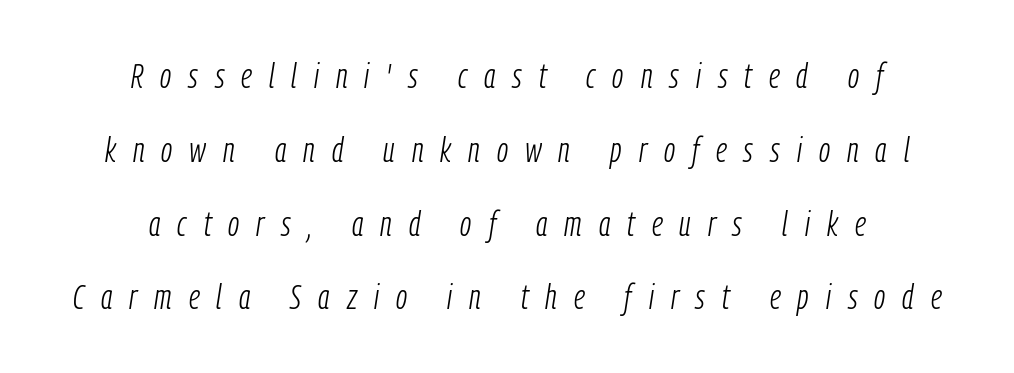
Q: Is the text bold? A: No.
Q: Is the text italic (slanted)? A: Yes, it leans right by about 9 degrees.
Q: Is the text underlined? A: No.
Q: How is the paragraph aligned? A: Centered.
Q: Is the spacing between letters normal or unusually wide? A: Unusually wide.
Q: Is the spacing between lines tight, normal or loose? A: Loose.
Q: Width (condensed, normal, or wide)? A: Condensed.
Q: Stroke contrast? A: Low.
Q: x-height? A: Medium.
Q: Monospaced? A: No.
